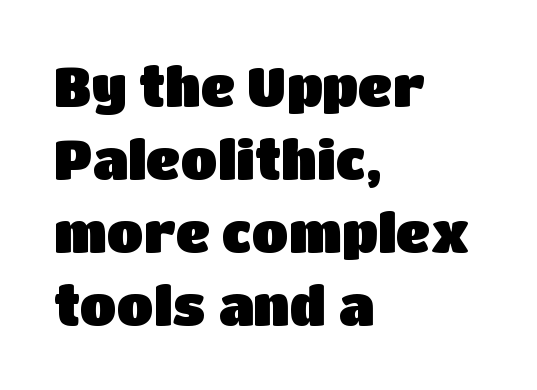
These lines are set flush left with a ragged right edge. I'd call this a sans setting — the letters go barefoot. The passage shown is not underscored anywhere. Looks like regular typesetting: each glyph gets only the width it needs. Nope, not italic — everything's standing straight. These lines sit exactly where default settings would place them.
